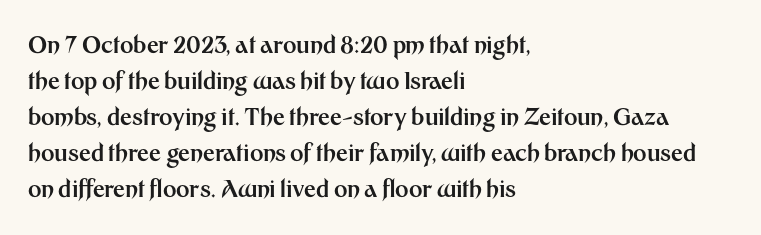
Q: Is the text bold? A: Yes.
Q: Is the text italic (slanted)? A: No, it is upright.
Q: Is the text underlined? A: No.
Q: How is the paragraph aligned? A: Left-aligned.
Q: Is the spacing between letters normal or unusually wide? A: Normal.
Q: Is the spacing between lines tight, normal or loose? A: Normal.
